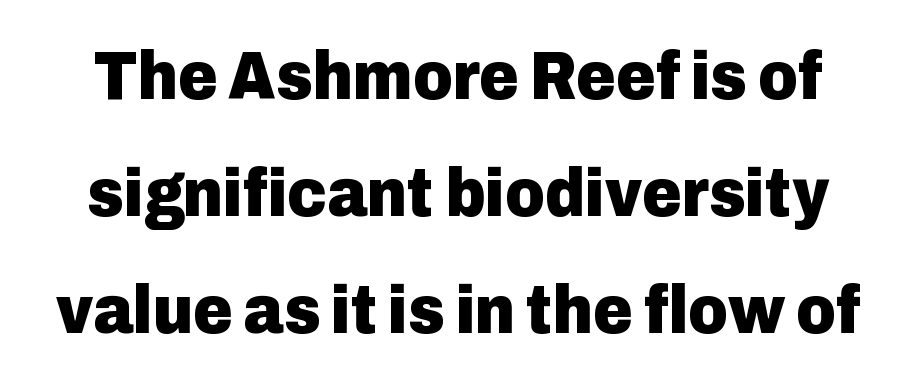
The font is running at its bold setting. Varying glyph widths throughout — classic text-font behaviour. This rendering leaves character spacing at its baseline value. Upright lettering throughout. The face used here is a sans, in the tradition of grotesques and geometrics. Beneath every word, the page is bare.
